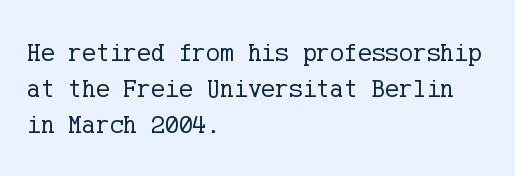
Q: Is the text bold? A: No.
Q: Is the text italic (slanted)? A: No, it is upright.
Q: Is the text underlined? A: No.
Q: How is the paragraph aligned? A: Left-aligned.
Q: Is the spacing between letters normal or unusually wide? A: Normal.
Q: Is the spacing between lines tight, normal or loose? A: Normal.
